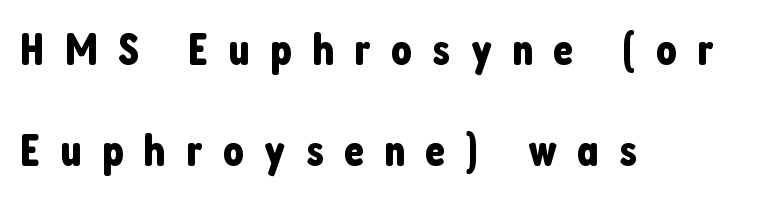
Q: Is the text italic (slanted)? A: No, it is upright.
Q: Is the typeface a serif or a sans-serif typeface? A: Sans-serif.
Q: Is the text underlined? A: No.
Q: How is the paragraph aligned? A: Left-aligned.
Q: Is the spacing between letters normal or unusually wide? A: Unusually wide.
Q: Is the spacing between lines tight, normal or loose? A: Loose.
Q: Width (condensed, normal, or wide)? A: Condensed.
Q: Stroke contrast? A: Low.
Q: x-height? A: Medium.
Q: Monospaced? A: No.
